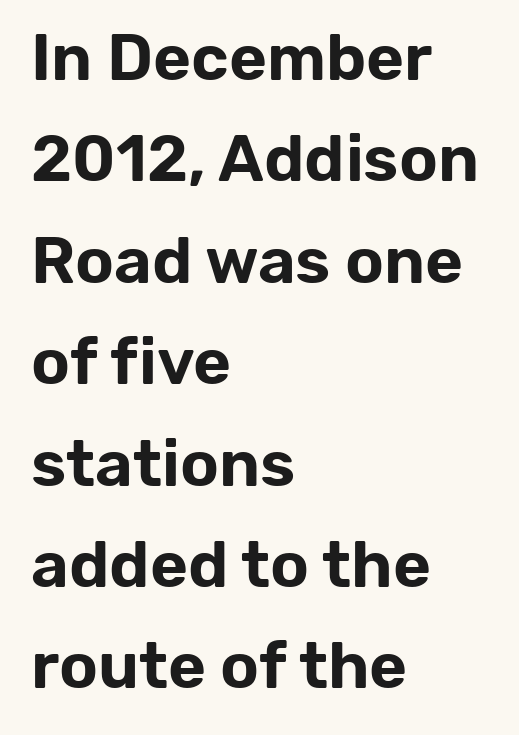
Q: Is the text italic (slanted)? A: No, it is upright.
Q: Is the typeface a serif or a sans-serif typeface? A: Sans-serif.
Q: Is the text underlined? A: No.
Q: How is the paragraph aligned? A: Left-aligned.
Q: Is the spacing between letters normal or unusually wide? A: Normal.
Q: Is the spacing between lines tight, normal or loose? A: Normal.
Q: Width (condensed, normal, or wide)? A: Normal.
Q: Stroke contrast? A: Low.
Q: x-height? A: Medium.
Q: Monospaced? A: No.
